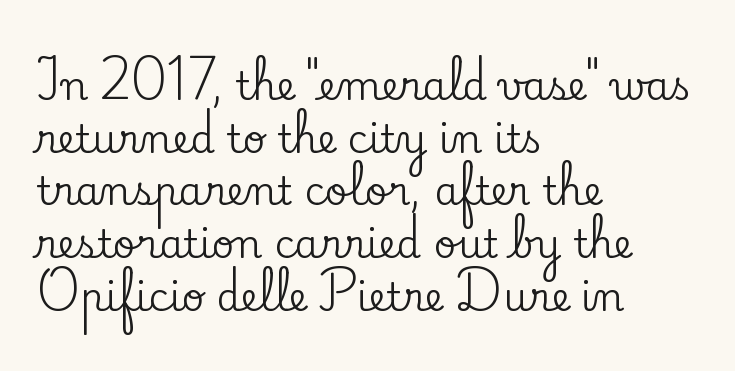
Q: Is the text italic (slanted)? A: No, it is upright.
Q: Is the typeface a serif or a sans-serif typeface? A: Serif.
Q: Is the text underlined? A: No.
Q: How is the paragraph aligned? A: Left-aligned.
Q: Is the spacing between letters normal or unusually wide? A: Normal.
Q: Is the spacing between lines tight, normal or loose? A: Normal.
Q: Width (condensed, normal, or wide)? A: Normal.
Q: Stroke contrast? A: Low.
Q: x-height? A: Small.
Q: Monospaced? A: No.
